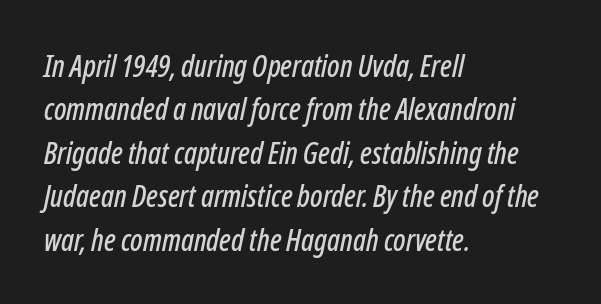
The image shows 30 px condensed type, italic (leaning right); set left-aligned, normal line spacing (1.45x), normal letter spacing, not underlined; low stroke contrast and a medium x-height.
